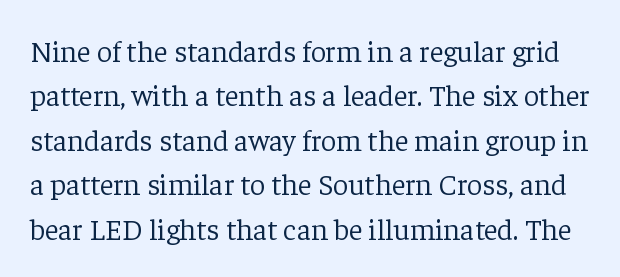
Letter spacing: default. Weight class: somewhere from thin through regular. Unmarked baselines from the first word to the last. The text was rendered using a seriffed face with decorative stroke endings. The letters advance in unequal steps, a hallmark of proportional type.
